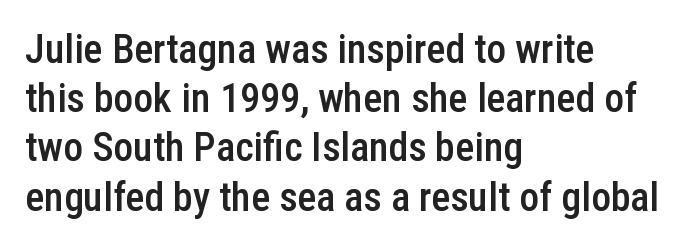
Q: Is the text bold? A: Semi-bold.
Q: Is the text italic (slanted)? A: No, it is upright.
Q: Is the typeface a serif or a sans-serif typeface? A: Sans-serif.
Q: Is the text underlined? A: No.
Q: How is the paragraph aligned? A: Left-aligned.
Q: Is the spacing between letters normal or unusually wide? A: Normal.
Q: Width (condensed, normal, or wide)? A: Condensed.
Q: Stroke contrast? A: Low.
Q: x-height? A: Medium.
Q: Monospaced? A: No.
